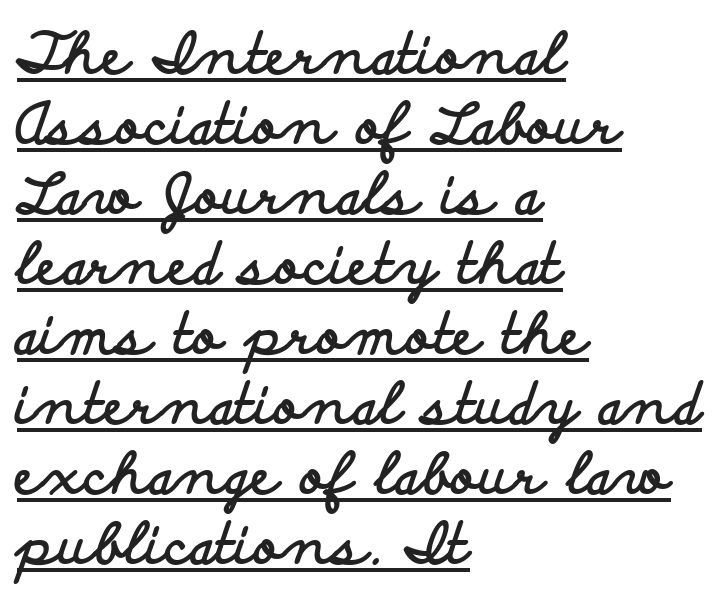
Q: Is the text bold? A: Yes.
Q: Is the text italic (slanted)? A: Yes.
Q: Is the typeface a serif or a sans-serif typeface? A: Sans-serif.
Q: Is the text underlined? A: Yes.
Q: How is the paragraph aligned? A: Left-aligned.
Q: Is the spacing between letters normal or unusually wide? A: Normal.
Q: Is the spacing between lines tight, normal or loose? A: Normal.
Q: Width (condensed, normal, or wide)? A: Wide.
Q: Stroke contrast? A: Low.
Q: x-height? A: Small.
Q: Monospaced? A: No.
